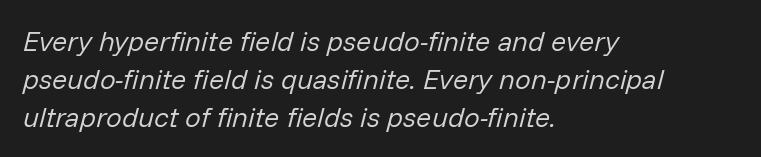
The image shows 28 px regular-weight type, italic (leaning right); set left-aligned, normal line spacing (1.35x), normal letter spacing, not underlined; low stroke contrast and a medium x-height.
